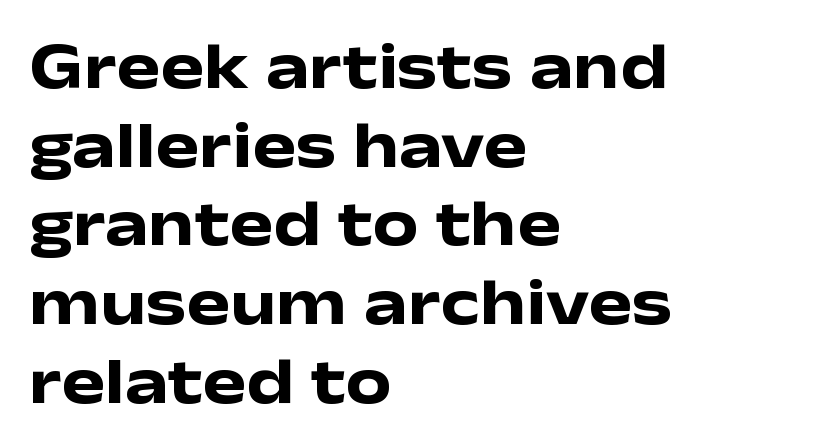
{"serif": "no", "italic": "no", "bold": "yes", "weight": "heavy", "width": "wide", "stroke_contrast": "low", "x_height": "medium", "monospaced": "no", "underline": "no", "align": "left", "line_spacing_ratio": 1.21, "letter_spacing": "normal", "letter_spacing_em": 0.0, "glyph_px": 65}
